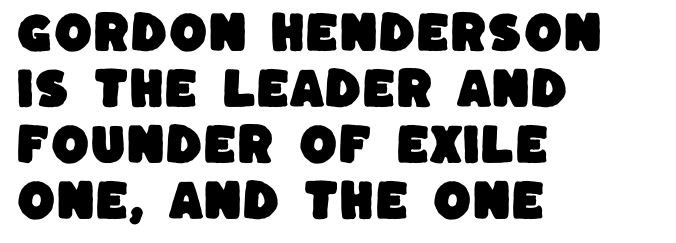
A bare baseline throughout the passage. This rendering uses left alignment, leaving the right contour irregular. The horizontal fit of the characters is conventional and even. Look at the bottom of the vertical strokes: they stop flat, with no serifs. How would I describe the line gaps? Plain and ordinary.
